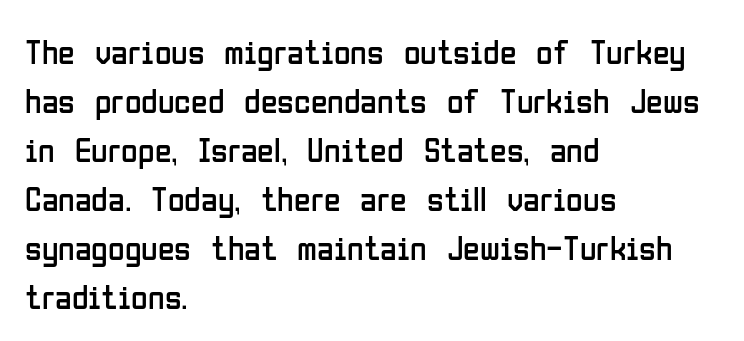
These lines are composed in type without serifs. The lines sit at an ordinary, default distance from one another. Stems and bowls with no extra thickness — not bold. Do the characters align in a grid? No, the font is proportional. Each word holds together tightly as a unit, with standard inter-letter gaps. The lettering holds an erect, upright posture throughout.
